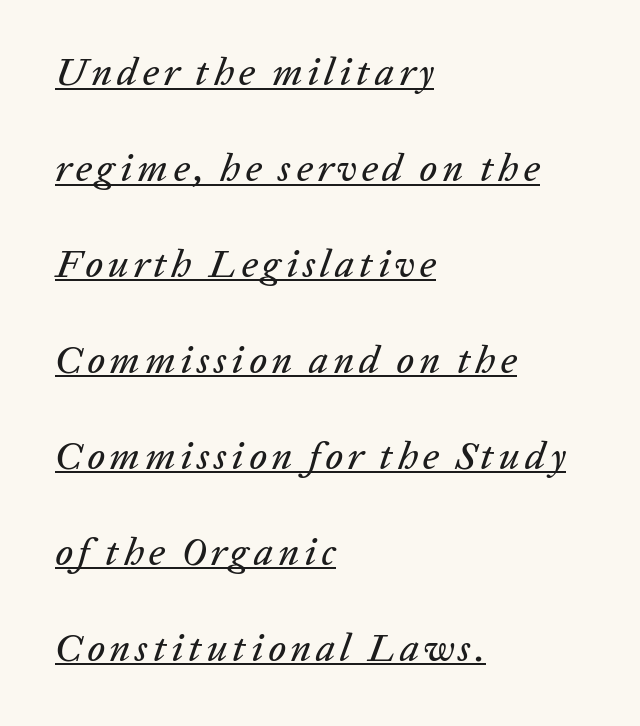
Q: Is the text italic (slanted)? A: Yes, it leans right by about 20 degrees.
Q: Is the text underlined? A: Yes.
Q: How is the paragraph aligned? A: Left-aligned.
Q: Is the spacing between lines tight, normal or loose? A: Loose.
Q: Width (condensed, normal, or wide)? A: Normal.
Q: Stroke contrast? A: Low.
Q: x-height? A: Medium.
Q: Monospaced? A: No.
